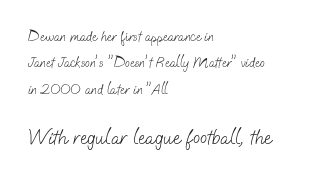
{"bold": "no", "underline": "no", "align": "left", "line_spacing_ratio": 1.89, "letter_spacing": "normal", "letter_spacing_em": 0.0, "larger_block": "second", "size_ratio": 1.5, "glyph_px": 21}
